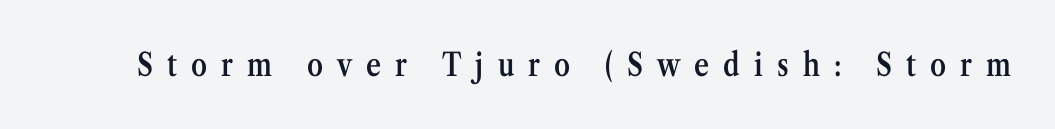
The image shows 32 px semibold, condensed serif type, upright; set unusually wide letter spacing (+0.44 em), not underlined; medium stroke contrast and a medium x-height.
